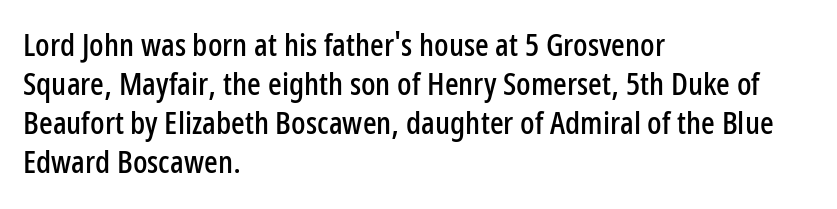
{"serif": "no", "italic": "no", "width": "condensed", "stroke_contrast": "low", "x_height": "medium", "monospaced": "no", "underline": "no", "align": "left", "line_spacing_ratio": 1.22, "letter_spacing": "normal", "letter_spacing_em": 0.0, "glyph_px": 32}
